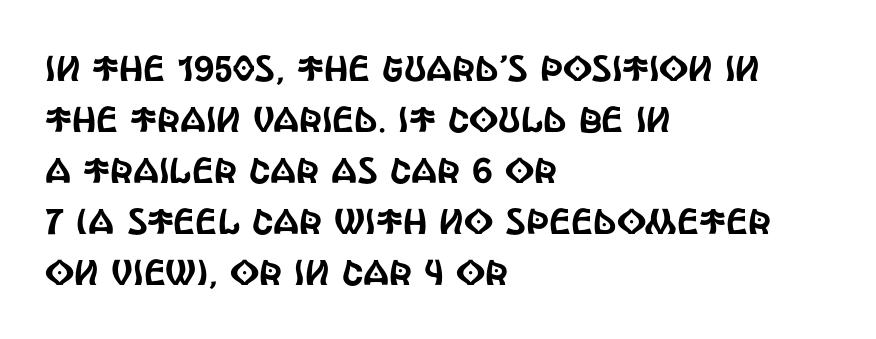
The image shows 36 px condensed sans-serif type, upright; set left-aligned, normal line spacing (1.42x), normal letter spacing, not underlined; a large x-height.
